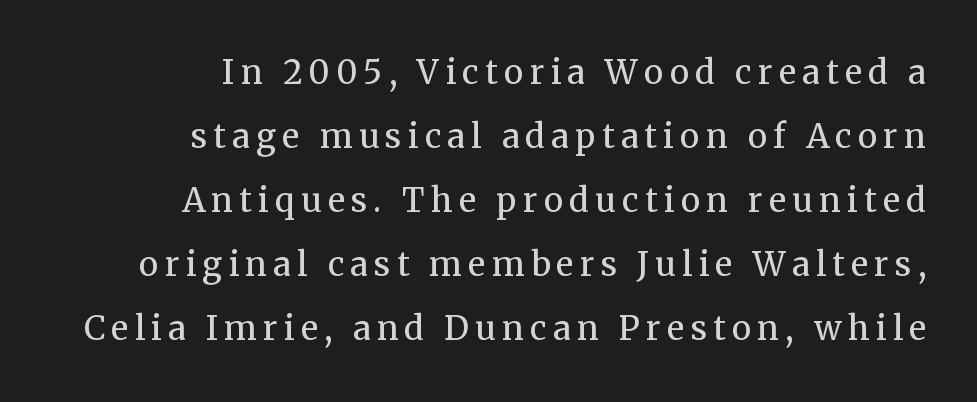
Q: Is the text bold? A: No.
Q: Is the text italic (slanted)? A: No, it is upright.
Q: Is the typeface a serif or a sans-serif typeface? A: Serif.
Q: Is the text underlined? A: No.
Q: How is the paragraph aligned? A: Right-aligned.
Q: Is the spacing between lines tight, normal or loose? A: Loose.
Q: Width (condensed, normal, or wide)? A: Normal.
Q: Stroke contrast? A: Medium.
Q: x-height? A: Medium.
Q: Monospaced? A: No.
